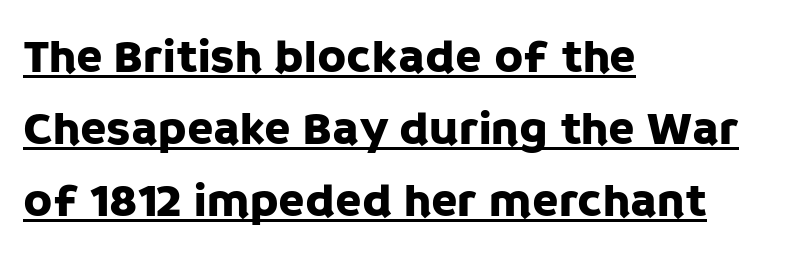
Q: Is the text italic (slanted)? A: No, it is upright.
Q: Is the typeface a serif or a sans-serif typeface? A: Sans-serif.
Q: Is the text underlined? A: Yes.
Q: How is the paragraph aligned? A: Left-aligned.
Q: Is the spacing between letters normal or unusually wide? A: Normal.
Q: Is the spacing between lines tight, normal or loose? A: Normal.
Q: Width (condensed, normal, or wide)? A: Normal.
Q: Stroke contrast? A: Low.
Q: x-height? A: Large.
Q: Monospaced? A: No.
